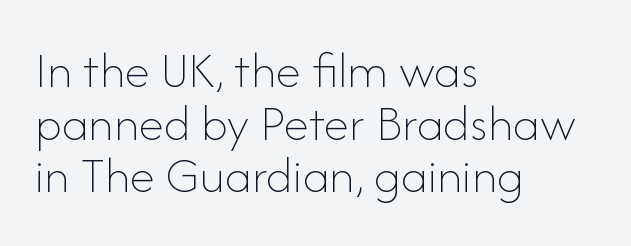
{"italic": "no", "bold": "no", "weight": "thin", "width": "normal", "stroke_contrast": "low", "x_height": "small", "monospaced": "no", "underline": "no", "align": "left", "line_spacing": "tight", "line_spacing_ratio": 1.01, "letter_spacing": "normal", "letter_spacing_em": 0.0, "glyph_px": 52}
